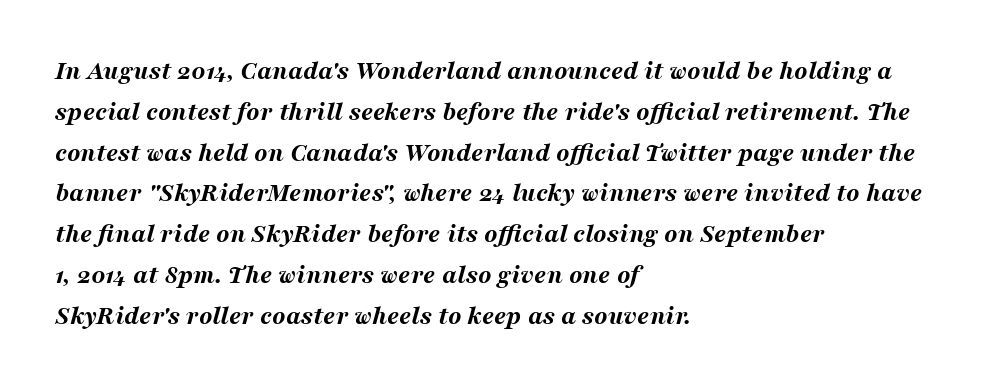
Decoration check: the copy has no underline. Line starts are locked; line ends wander. Students, this is bold: see how much ink each stroke carries. The lines sit at an ordinary, default distance from one another. Quick note: italic.
